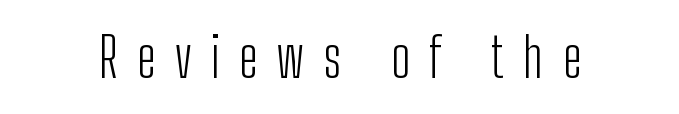
The image shows 54 px light, condensed sans-serif type, upright; set unusually wide letter spacing (+0.36 em), not underlined; low stroke contrast and a medium x-height.
